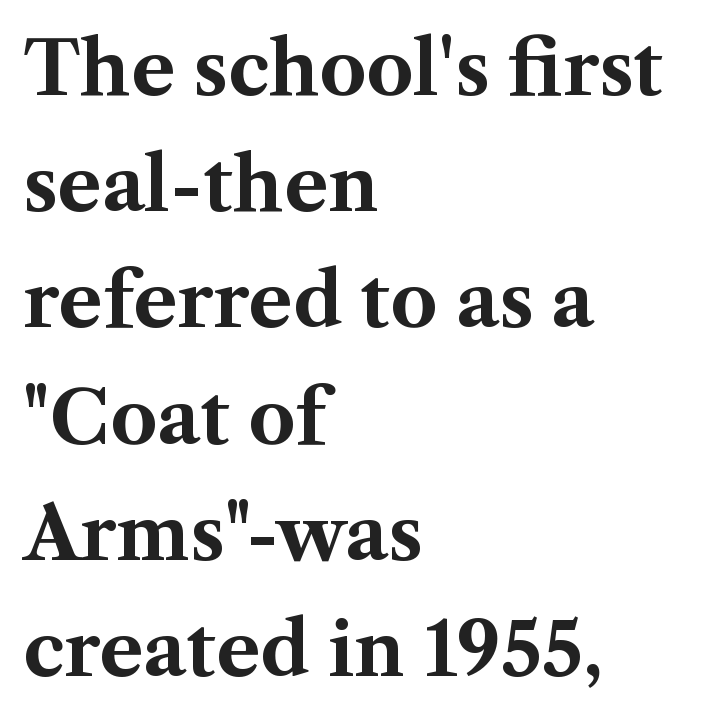
The image shows 74 px bold serif type, upright; set left-aligned, normal line spacing (1.57x), normal letter spacing, not underlined; medium stroke contrast and a medium x-height.
